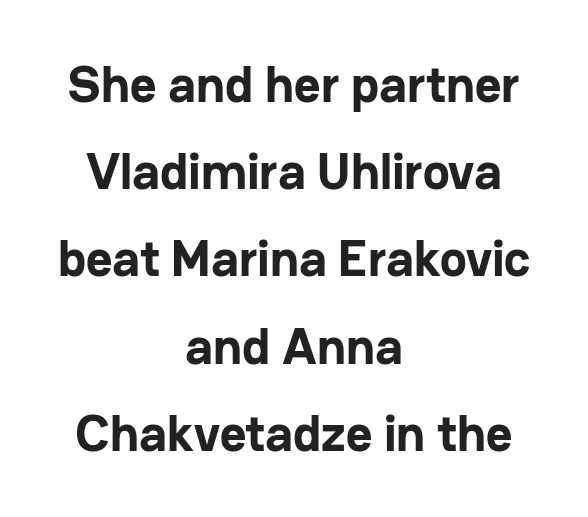
Underline: absent. Observe the absence of serifs on each vertical stroke in this sample. Heft: maximum for text — a bold. Posture: straight, roman, zero tilt. The type is set solid horizontally, with unmodified tracking. Proportional: the letters do not fall into vertical columns.
